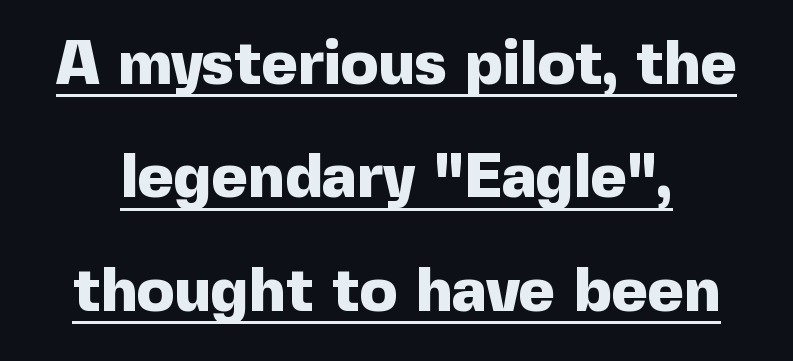
{"serif": "no", "italic": "no", "bold": "yes", "weight": "heavy", "width": "normal", "x_height": "medium", "monospaced": "no", "underline": "yes", "line_spacing_ratio": 1.83, "letter_spacing": "normal", "letter_spacing_em": 0.0, "glyph_px": 62}
